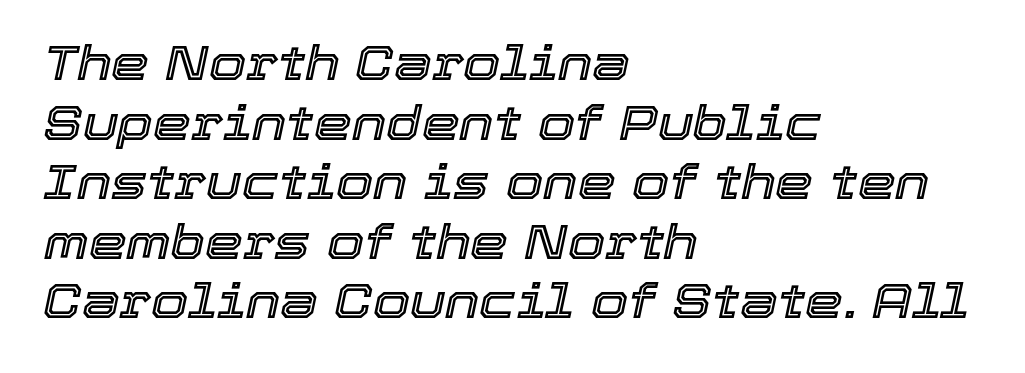
Q: Is the text italic (slanted)? A: Yes, it leans right by about 12 degrees.
Q: Is the text underlined? A: No.
Q: How is the paragraph aligned? A: Left-aligned.
Q: Is the spacing between letters normal or unusually wide? A: Normal.
Q: Width (condensed, normal, or wide)? A: Normal.
Q: x-height? A: Medium.
Q: Monospaced? A: No.
